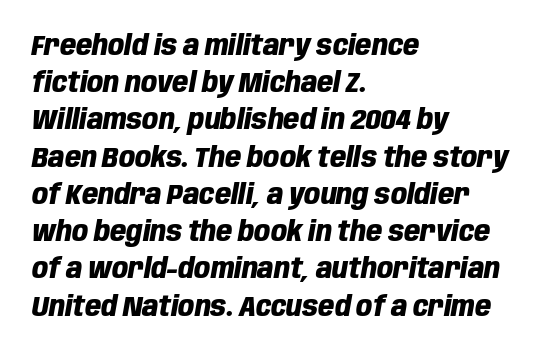
{"italic": "yes", "lean": "right", "slant_degrees": 10, "bold": "yes", "weight": "heavy", "width": "condensed", "stroke_contrast": "low", "x_height": "large", "monospaced": "no", "underline": "no", "align": "left", "line_spacing": "normal", "line_spacing_ratio": 1.33, "letter_spacing": "normal", "letter_spacing_em": 0.0, "glyph_px": 28}
